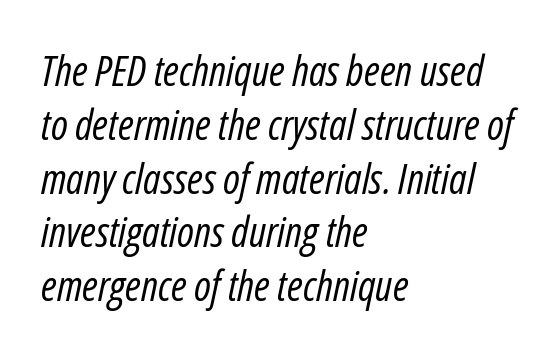
Q: Is the text bold? A: No.
Q: Is the text italic (slanted)? A: Yes, it leans right by about 12 degrees.
Q: Is the text underlined? A: No.
Q: How is the paragraph aligned? A: Left-aligned.
Q: Is the spacing between letters normal or unusually wide? A: Normal.
Q: Is the spacing between lines tight, normal or loose? A: Normal.
Q: Width (condensed, normal, or wide)? A: Condensed.
Q: Stroke contrast? A: Low.
Q: x-height? A: Medium.
Q: Monospaced? A: No.
